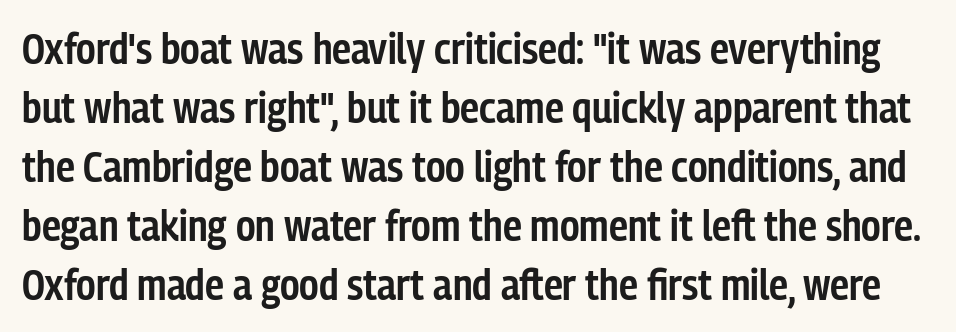
One glance says typical: line gaps are just what's usual. Check under the words: just untouched page. Upright lettering throughout. Does the weight exceed regular? Yes, but only to semibold. These lines are rendered in a variable-pitch font.
